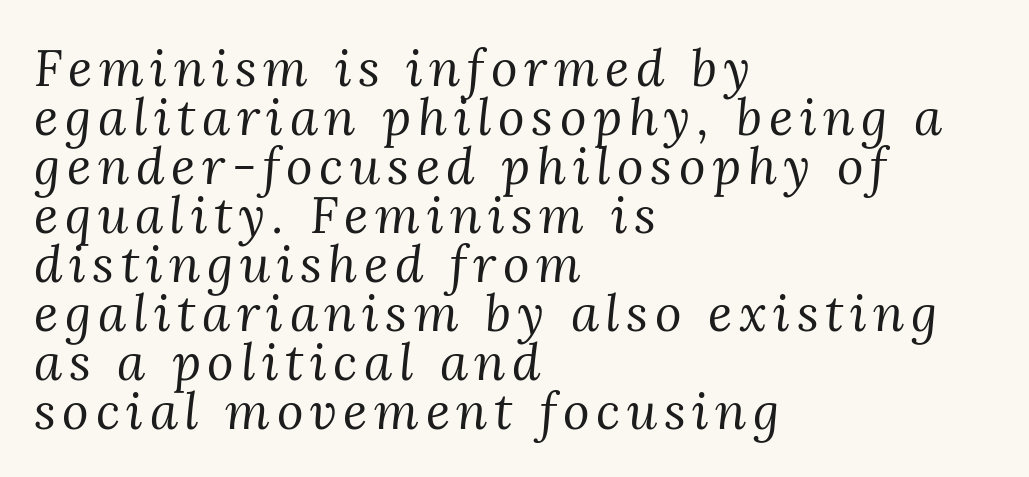
Q: Is the text bold? A: No.
Q: Is the text italic (slanted)? A: Yes, it leans right by about 3 degrees.
Q: Is the typeface a serif or a sans-serif typeface? A: Serif.
Q: Is the text underlined? A: No.
Q: How is the paragraph aligned? A: Left-aligned.
Q: Is the spacing between lines tight, normal or loose? A: Tight.
Q: Width (condensed, normal, or wide)? A: Normal.
Q: Stroke contrast? A: Medium.
Q: x-height? A: Medium.
Q: Monospaced? A: No.
